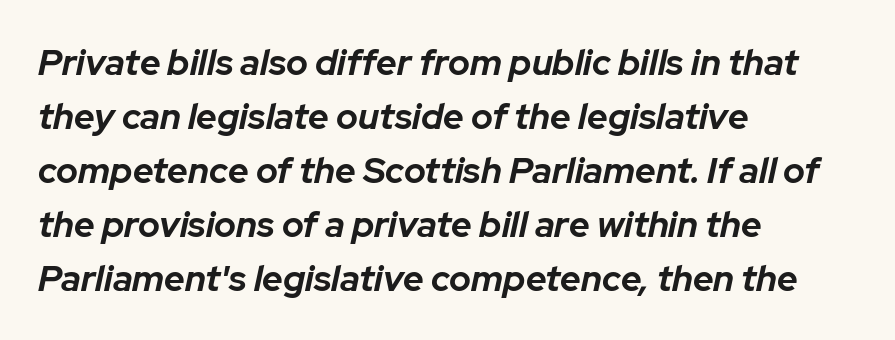
Default kerning and tracking; the words read as compact shapes. Rows of type keep a routine distance in the vertical direction. Clear beneath every line of the passage. It's the slanting kind of type. Caption: multi-line text, flush left, ragged right.
